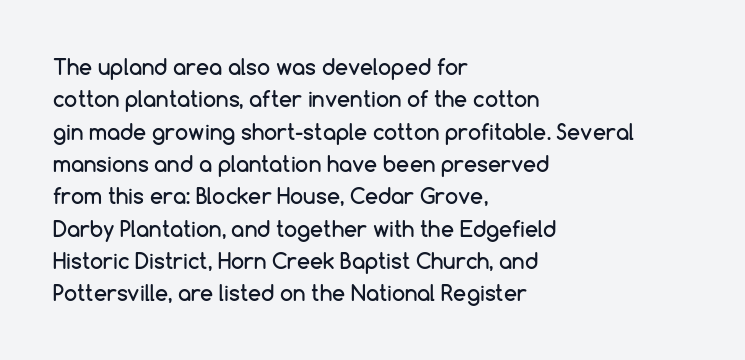
{"italic": "no", "underline": "no", "align": "left", "line_spacing": "normal", "line_spacing_ratio": 1.54, "letter_spacing": "normal", "letter_spacing_em": 0.0, "glyph_px": 21}
